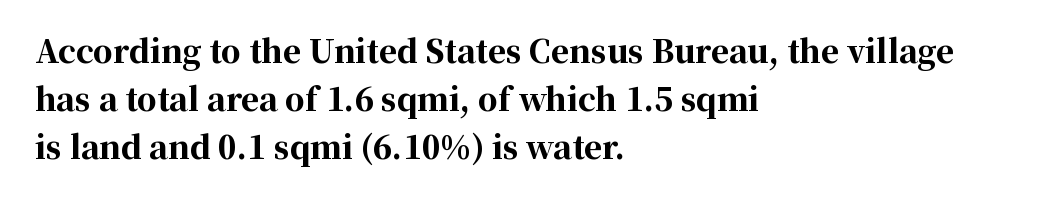
Heavy, bold letterforms. The space directly below the letters is spotless. These lines are set flush left with a ragged right edge. Here the glyphs are tracked normally, forming tight word shapes.
